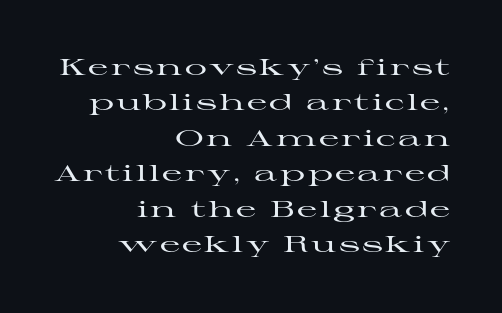
{"italic": "no", "underline": "no", "align": "right", "line_spacing": "normal", "line_spacing_ratio": 1.61, "glyph_px": 22}
